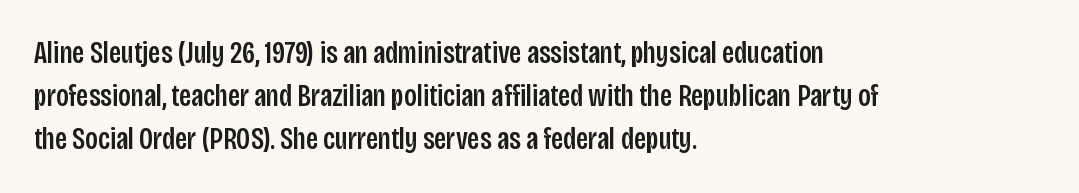
The image shows 31 px condensed sans-serif type, upright; set left-aligned, normal line spacing (1.39x), normal letter spacing, not underlined; low stroke contrast and a large x-height.
